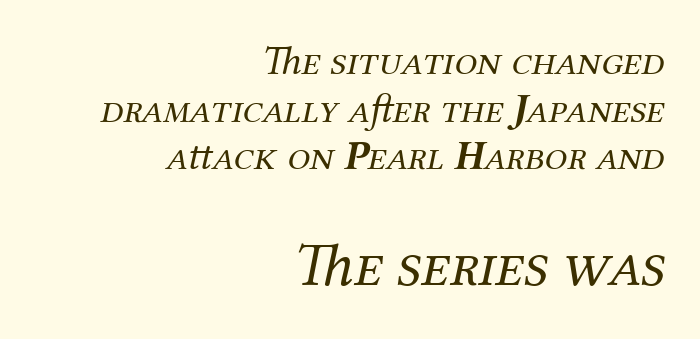
Reading top to bottom, the characters get bigger at the block break. Classification — serif. Compared with a flush-left layout, this one pins lines to the opposite, right side. In terms of letterspacing, this is plain default setting. Varying glyph widths throughout — classic text-font behaviour. The space beneath each line is pristine and unruled.
